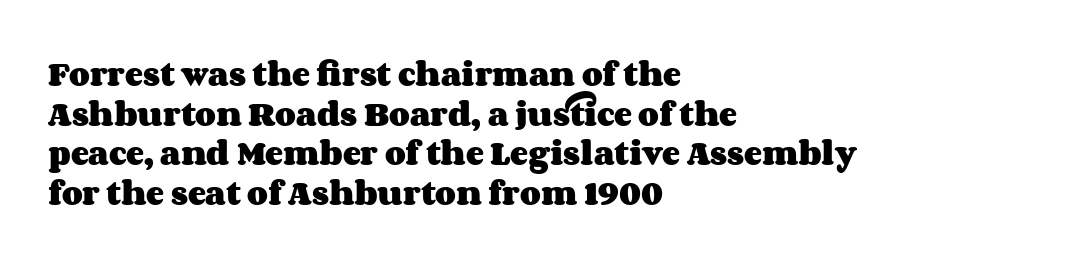
Q: Is the text bold? A: Yes.
Q: Is the text italic (slanted)? A: No, it is upright.
Q: Is the text underlined? A: No.
Q: How is the paragraph aligned? A: Left-aligned.
Q: Is the spacing between letters normal or unusually wide? A: Normal.
Q: Is the spacing between lines tight, normal or loose? A: Normal.
